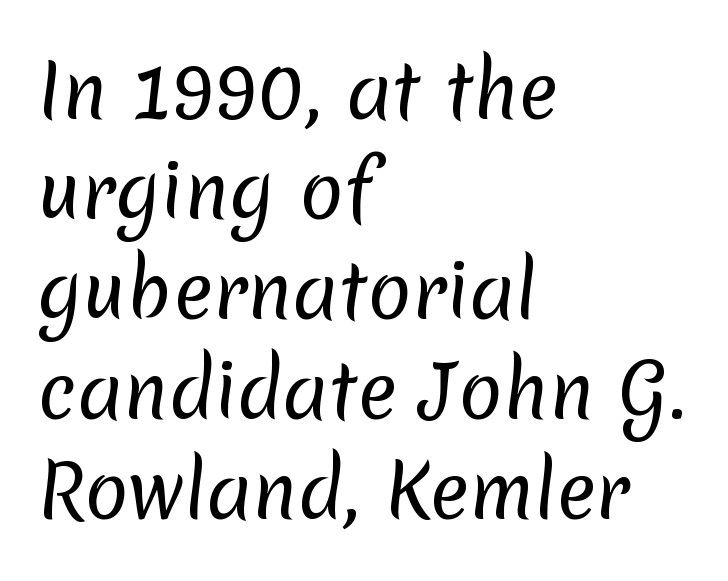
{"serif": "no", "bold": "no", "weight": "regular", "width": "normal", "stroke_contrast": "low", "x_height": "medium", "monospaced": "no", "underline": "no", "align": "left", "line_spacing": "normal", "line_spacing_ratio": 1.37, "letter_spacing": "normal", "letter_spacing_em": 0.0, "glyph_px": 73}
